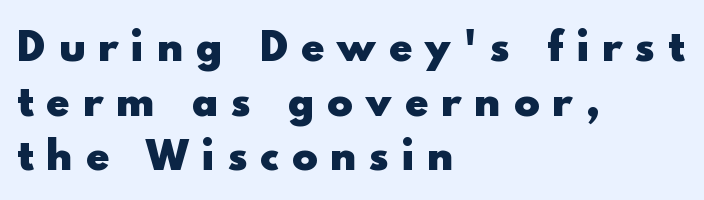
This sample keeps an unexceptional amount of space between lines. Every letter is thick-stroked: bold, no question. This rendering widens character spacing well past its baseline value. These lines are set flush left with a ragged right edge. The strip under each line holds only bare page. I'd call this a sans setting — the letters go barefoot.
